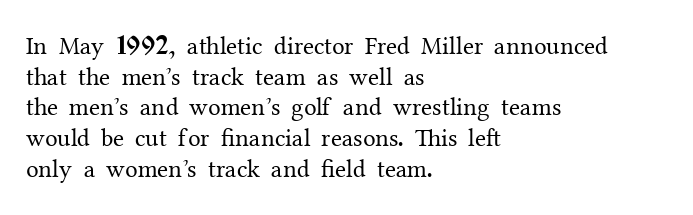
The image shows 25 px text type, upright; set left-aligned, line spacing 1.23x, normal letter spacing, not underlined.
